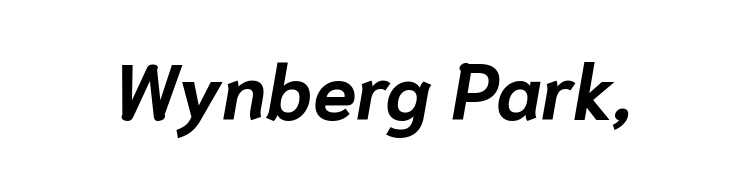
The image shows 78 px bold type, italic (leaning right); set normal letter spacing, not underlined; low stroke contrast and a medium x-height.
